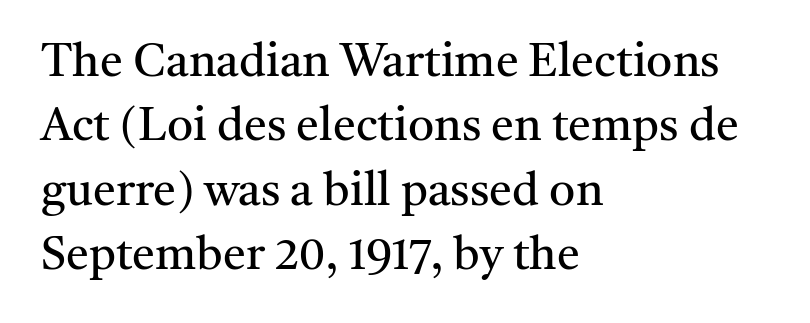
Q: Is the text bold? A: No.
Q: Is the text italic (slanted)? A: No, it is upright.
Q: Is the typeface a serif or a sans-serif typeface? A: Serif.
Q: Is the text underlined? A: No.
Q: How is the paragraph aligned? A: Left-aligned.
Q: Is the spacing between letters normal or unusually wide? A: Normal.
Q: Is the spacing between lines tight, normal or loose? A: Normal.
Q: Width (condensed, normal, or wide)? A: Normal.
Q: Stroke contrast? A: Medium.
Q: x-height? A: Medium.
Q: Monospaced? A: No.
